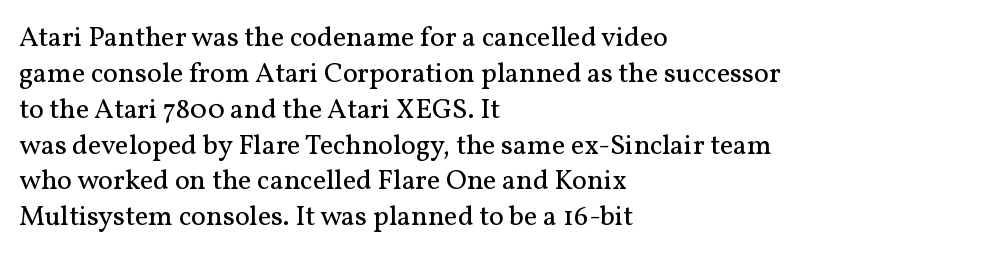
The image shows 28 px regular-weight serif type, upright; set left-aligned, normal line spacing (1.28x), normal letter spacing, not underlined; medium stroke contrast and a medium x-height.
